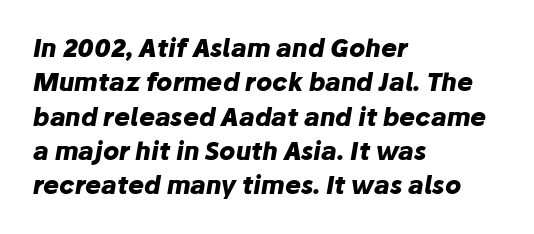
The image shows 24 px bold type, italic (leaning right); set left-aligned, normal line spacing (1.43x), normal letter spacing, not underlined.
